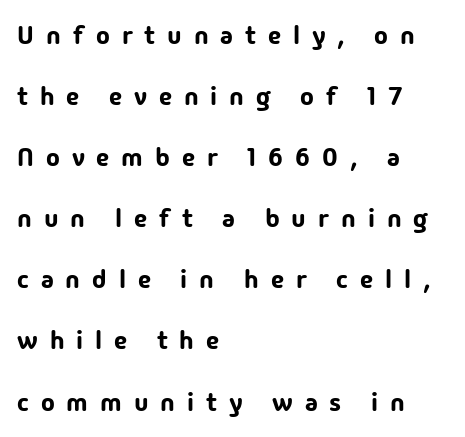
{"italic": "no", "underline": "no", "align": "left", "line_spacing": "loose", "line_spacing_ratio": 2.35, "letter_spacing": "wide", "letter_spacing_em": 0.46, "glyph_px": 26}
